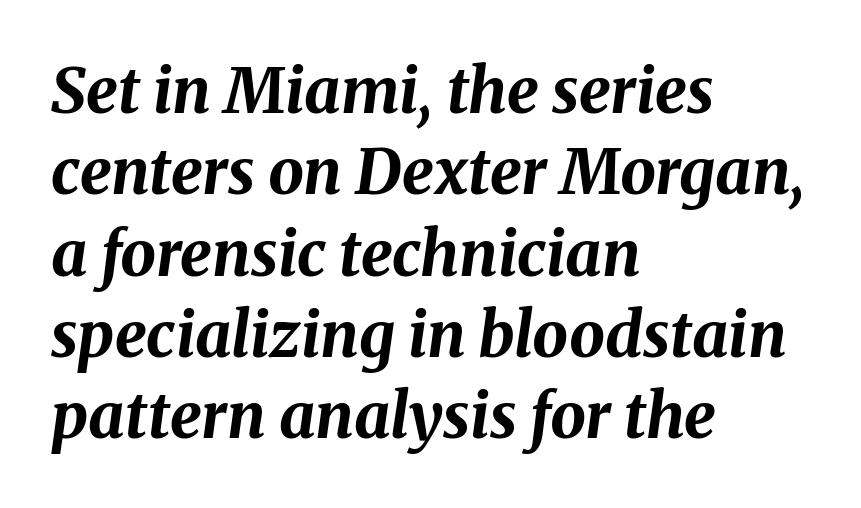
{"italic": "yes", "lean": "right", "slant_degrees": 8, "bold": "yes", "weight": "bold", "width": "normal", "stroke_contrast": "medium", "x_height": "medium", "monospaced": "no", "underline": "no", "align": "left", "line_spacing": "normal", "line_spacing_ratio": 1.29, "letter_spacing": "normal", "letter_spacing_em": 0.0, "glyph_px": 63}
